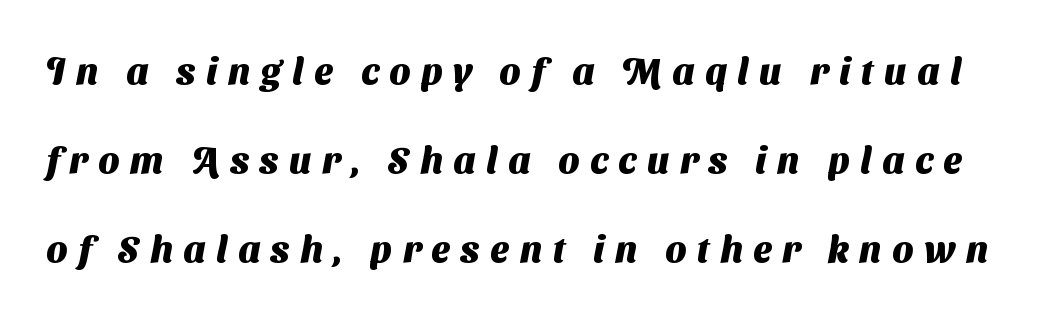
{"serif": "no", "bold": "yes", "weight": "heavy", "width": "normal", "stroke_contrast": "medium", "x_height": "medium", "monospaced": "no", "underline": "no", "line_spacing": "loose", "line_spacing_ratio": 2.41, "letter_spacing": "wide", "letter_spacing_em": 0.29, "glyph_px": 37}
